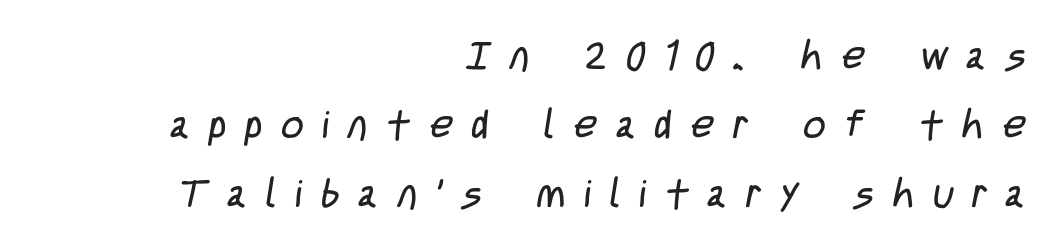
The image shows 39 px regular-weight, condensed sans-serif type; set right-aligned, line spacing 1.77x, unusually wide letter spacing (+0.49 em), not underlined; low stroke contrast and a large x-height.
